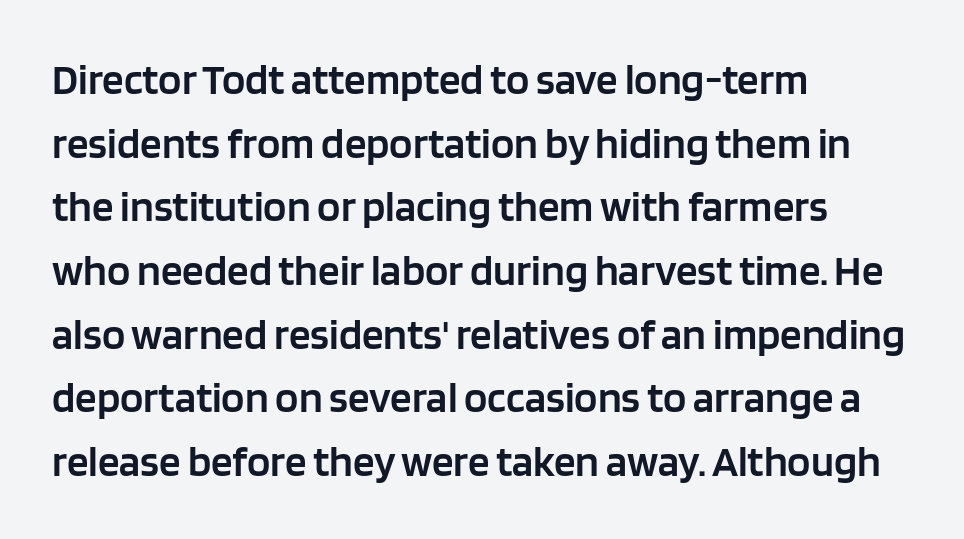
{"serif": "no", "italic": "no", "bold": "semi", "weight": "semibold", "width": "normal", "stroke_contrast": "low", "x_height": "large", "monospaced": "no", "underline": "no", "align": "left", "line_spacing": "normal", "line_spacing_ratio": 1.48, "letter_spacing": "normal", "letter_spacing_em": 0.0, "glyph_px": 43}
